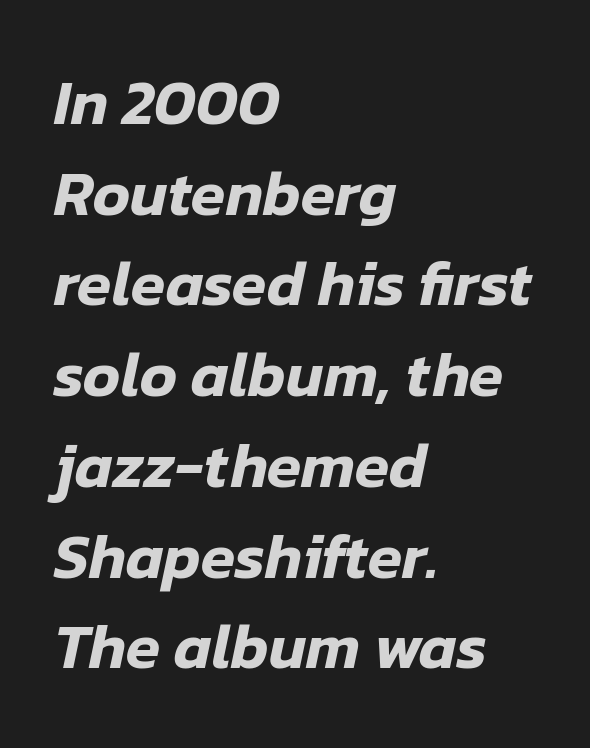
Vertically, the passage feels balanced, rows spaced as you'd expect. Leftover space on each line is placed entirely after the last word. Slant detected: the letters are inclined. Underline: absent. Is this a fixed-width face? No — the glyphs have proportional, varying widths.
